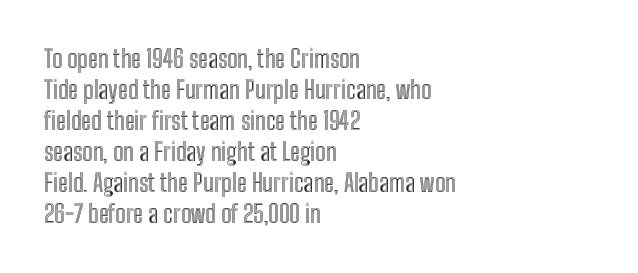
The rag falls on the right side of this text block. How would I describe the line gaps? Plain and ordinary. Ordinary non-slanted type is in use. The gaps between neighbouring characters are ordinary and unremarkable.
